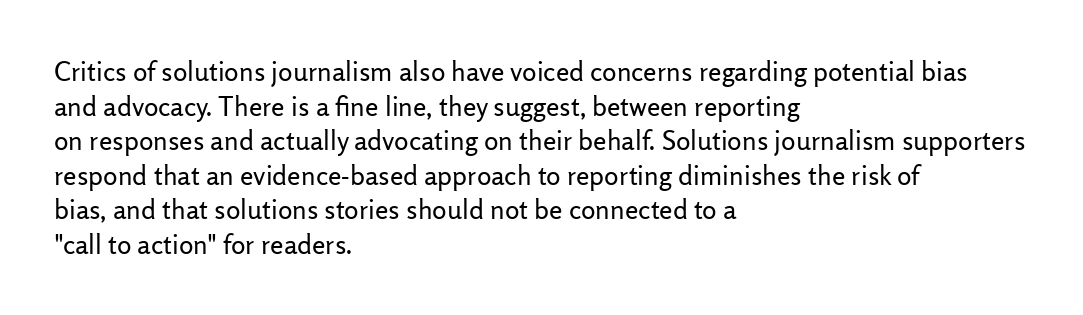
Q: Is the text bold? A: No.
Q: Is the text italic (slanted)? A: No, it is upright.
Q: Is the text underlined? A: No.
Q: How is the paragraph aligned? A: Left-aligned.
Q: Is the spacing between letters normal or unusually wide? A: Normal.
Q: Is the spacing between lines tight, normal or loose? A: Normal.
